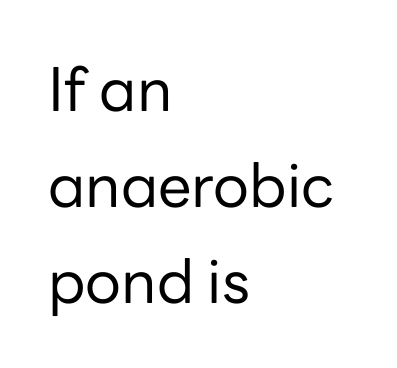
Posture: upright roman. Nobody touched the tracking dial on this one. Clear beneath every line of the passage. Weight class: somewhere from thin through regular. The glyphs in this specimen are sans serif. Normally led — the rows are evenly, conventionally spaced.
